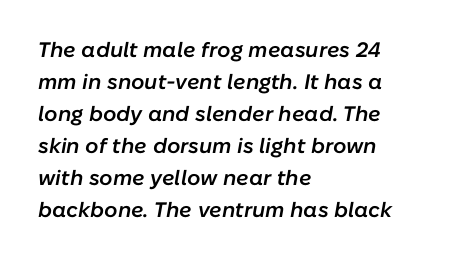
The image shows 21 px text type, italic (leaning right); set left-aligned, normal line spacing (1.52x), normal letter spacing, not underlined.
